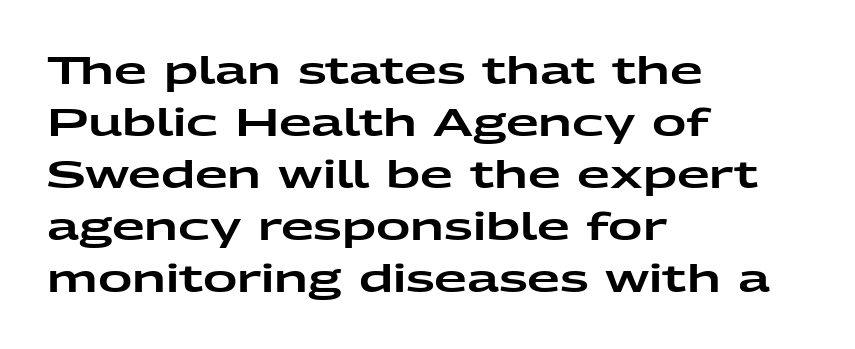
{"serif": "no", "italic": "no", "width": "wide", "stroke_contrast": "low", "x_height": "medium", "monospaced": "no", "underline": "no", "align": "left", "line_spacing": "normal", "line_spacing_ratio": 1.37, "letter_spacing": "normal", "letter_spacing_em": 0.0, "glyph_px": 38}
